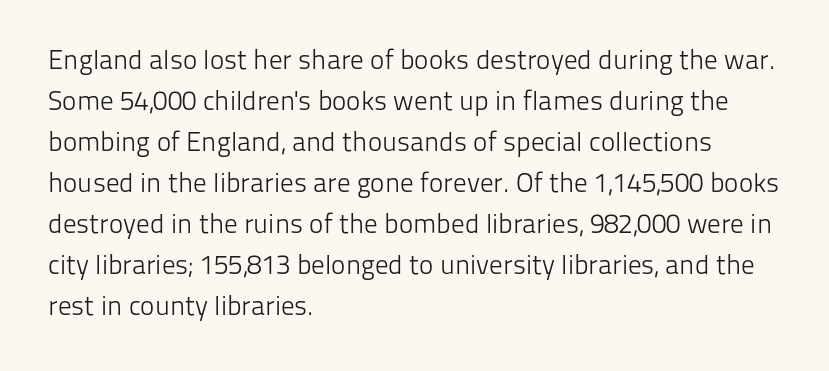
{"italic": "no", "bold": "no", "underline": "no", "align": "left", "line_spacing": "normal", "line_spacing_ratio": 1.52, "letter_spacing": "normal", "letter_spacing_em": 0.0, "glyph_px": 27}
